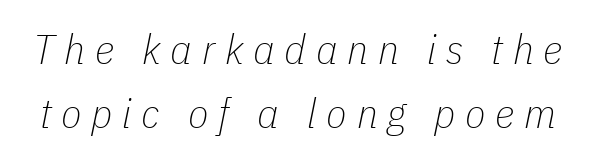
{"italic": "yes", "lean": "right", "slant_degrees": 11, "bold": "no", "weight": "thin", "width": "condensed", "stroke_contrast": "low", "x_height": "medium", "monospaced": "no", "underline": "no", "line_spacing": "normal", "line_spacing_ratio": 1.53, "letter_spacing": "wide", "letter_spacing_em": 0.23, "glyph_px": 42}
